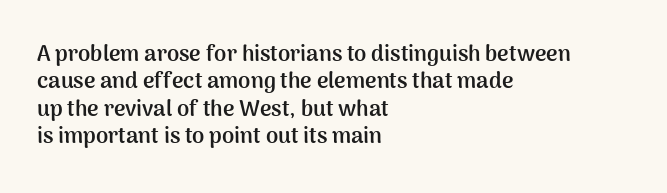
The image shows 22 px bold type, upright; set left-aligned, line spacing 1.24x, normal letter spacing, not underlined.
